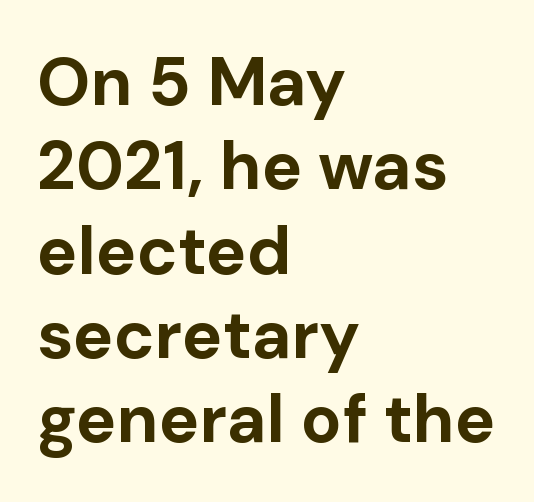
The image shows 68 px bold sans-serif type, upright; set left-aligned, line spacing 1.24x, normal letter spacing, not underlined; low stroke contrast and a medium x-height.
